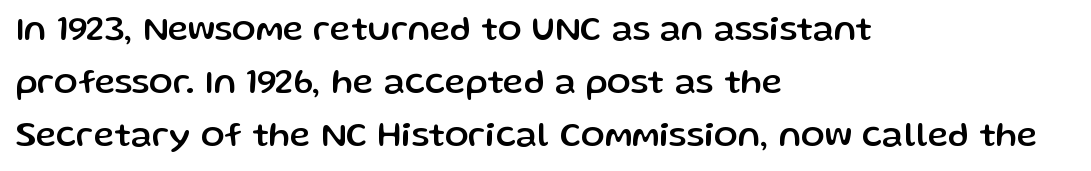
The image shows 35 px sans-serif type, upright; set left-aligned, normal line spacing (1.52x), normal letter spacing, not underlined; low stroke contrast and a medium x-height.
